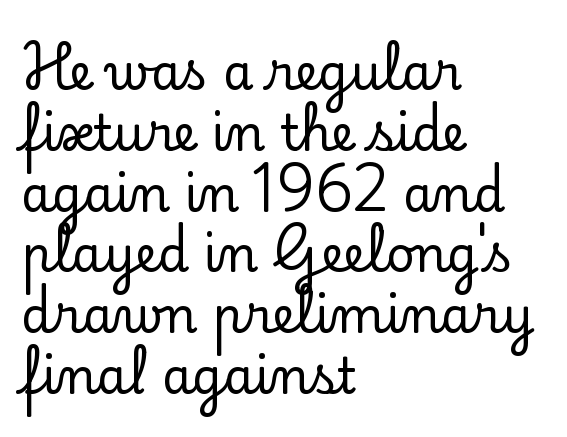
The image shows 49 px serif type, upright; set left-aligned, line spacing 1.24x, normal letter spacing, not underlined; low stroke contrast and a small x-height.
